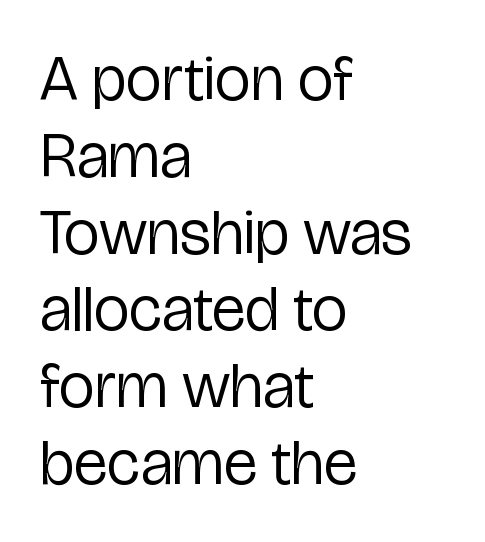
Q: Is the text bold? A: No.
Q: Is the text italic (slanted)? A: No, it is upright.
Q: Is the typeface a serif or a sans-serif typeface? A: Sans-serif.
Q: Is the text underlined? A: No.
Q: How is the paragraph aligned? A: Left-aligned.
Q: Is the spacing between letters normal or unusually wide? A: Normal.
Q: Width (condensed, normal, or wide)? A: Condensed.
Q: Stroke contrast? A: Low.
Q: x-height? A: Medium.
Q: Monospaced? A: No.
